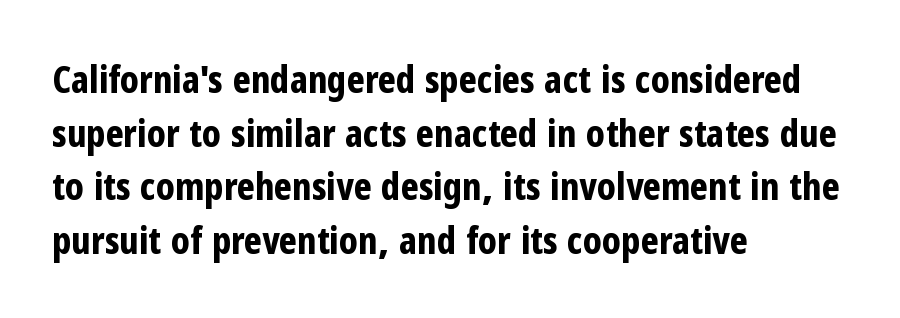
The image shows 38 px bold, condensed sans-serif type, upright; set left-aligned, normal line spacing (1.41x), normal letter spacing, not underlined; low stroke contrast and a medium x-height.
